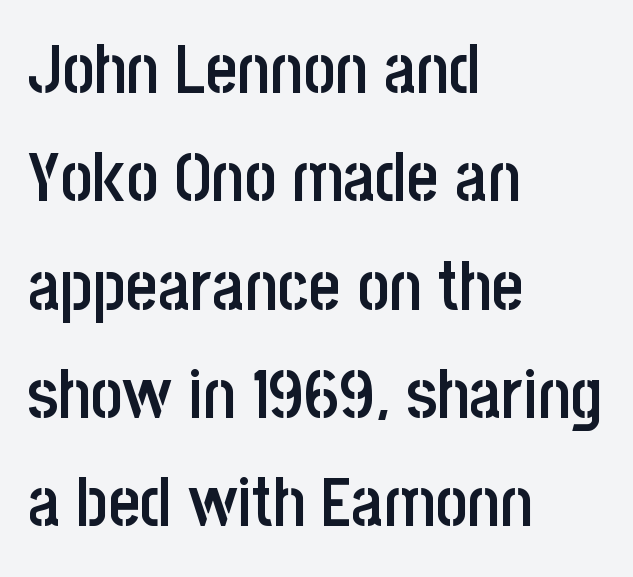
Evenly set lines give the paragraph a standard silhouette. You can tell from the bare stems that sans-serif type was used. The rag falls on the right side of this text block. Semibold letterforms, between regular and bold. The rendering uses natural spacing where letterforms have individual widths. The area under the type is left untouched.
